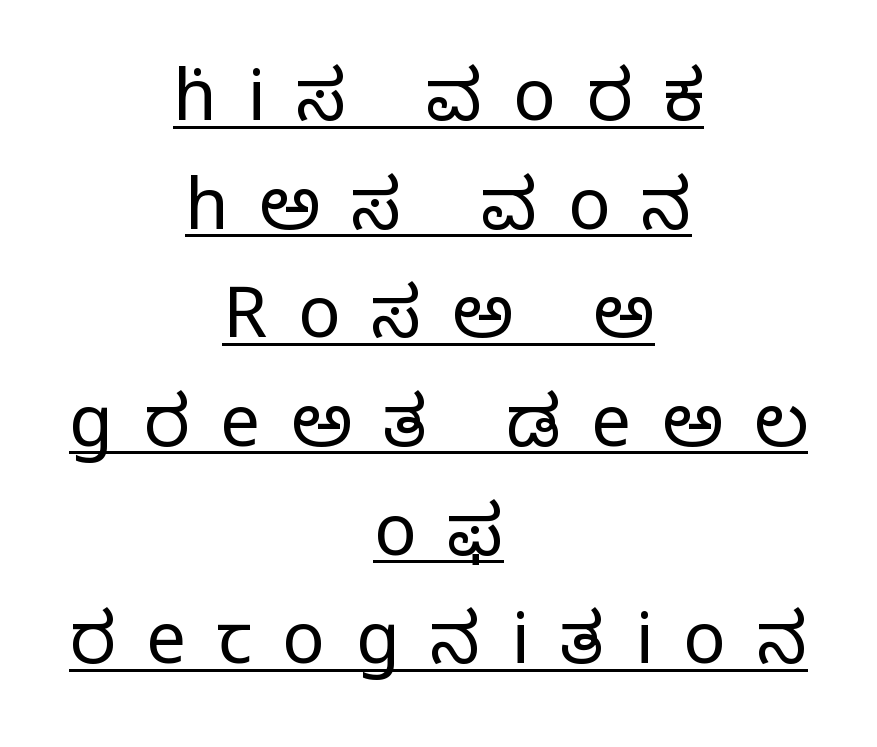
Students, observe: this is what conventionally led text looks like. A typesetter would call this proportional, since set widths differ per character. This rendering uses center alignment, leaving both contours irregular but symmetric. A quiet, ordinary-to-light weight characterises the typeface.
